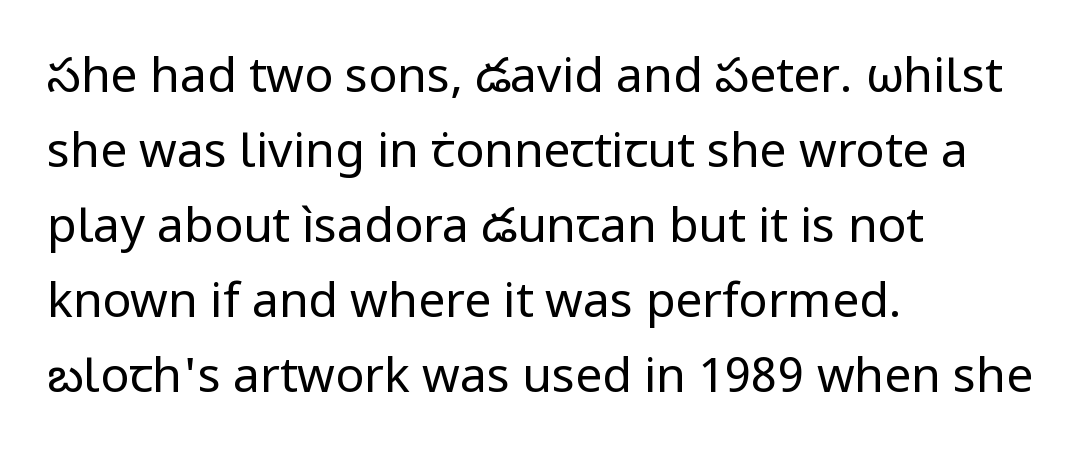
Q: Is the text bold? A: No.
Q: Is the text italic (slanted)? A: No, it is upright.
Q: Is the typeface a serif or a sans-serif typeface? A: Sans-serif.
Q: Is the text underlined? A: No.
Q: How is the paragraph aligned? A: Left-aligned.
Q: Is the spacing between letters normal or unusually wide? A: Normal.
Q: Is the spacing between lines tight, normal or loose? A: Normal.
Q: Width (condensed, normal, or wide)? A: Normal.
Q: Stroke contrast? A: Low.
Q: x-height? A: Medium.
Q: Monospaced? A: No.
